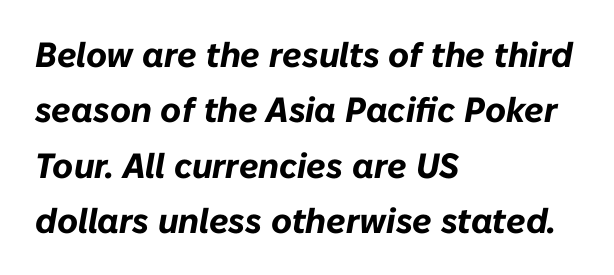
The image shows 35 px bold type, italic (leaning right); set left-aligned, normal line spacing (1.58x), normal letter spacing, not underlined; low stroke contrast and a medium x-height.
